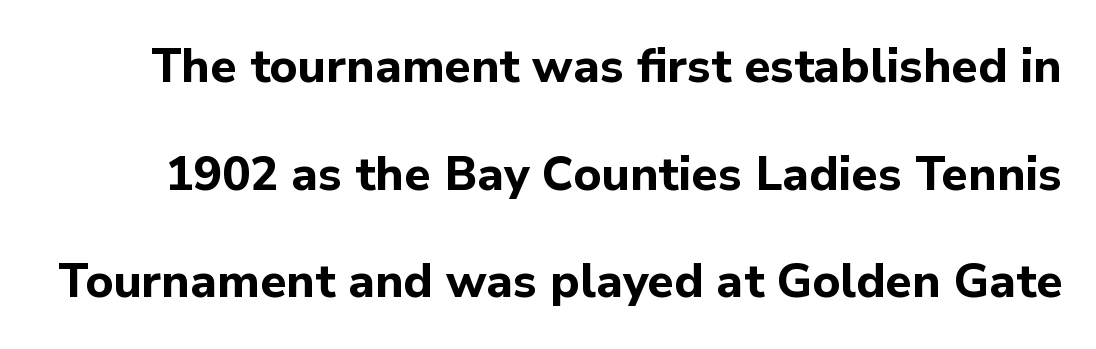
{"serif": "no", "italic": "no", "bold": "yes", "weight": "bold", "width": "normal", "stroke_contrast": "low", "x_height": "medium", "monospaced": "no", "underline": "no", "line_spacing": "loose", "line_spacing_ratio": 2.29, "letter_spacing": "normal", "letter_spacing_em": 0.0, "glyph_px": 47}
